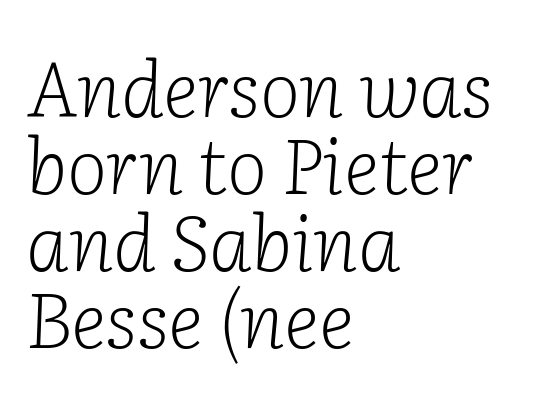
Q: Is the text bold? A: No.
Q: Is the text italic (slanted)? A: Yes, it leans right by about 2 degrees.
Q: Is the typeface a serif or a sans-serif typeface? A: Serif.
Q: Is the text underlined? A: No.
Q: How is the paragraph aligned? A: Left-aligned.
Q: Is the spacing between letters normal or unusually wide? A: Normal.
Q: Is the spacing between lines tight, normal or loose? A: Tight.
Q: Width (condensed, normal, or wide)? A: Normal.
Q: Stroke contrast? A: Low.
Q: x-height? A: Medium.
Q: Monospaced? A: No.
